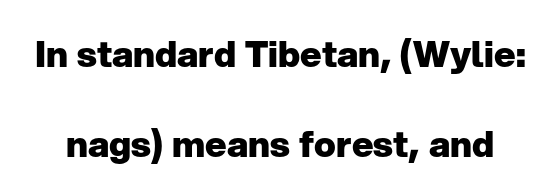
Q: Is the text bold? A: Yes.
Q: Is the text italic (slanted)? A: No, it is upright.
Q: Is the typeface a serif or a sans-serif typeface? A: Sans-serif.
Q: Is the text underlined? A: No.
Q: Is the spacing between letters normal or unusually wide? A: Normal.
Q: Is the spacing between lines tight, normal or loose? A: Loose.
Q: Width (condensed, normal, or wide)? A: Normal.
Q: Stroke contrast? A: Low.
Q: x-height? A: Medium.
Q: Monospaced? A: No.
